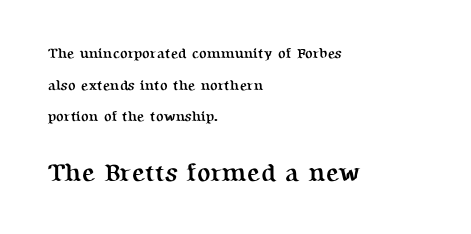
Inter-character spacing is left at the font's built-in metrics. Do the letters lean? They stand straight. Between these two stacked blocks, the lower one wins on size. Anything drawn beneath the words? Only blank space. Summary of vertical rhythm: relaxed, with wide interline spacing. Horizontal alignment here is leftward, the default for most running prose.
